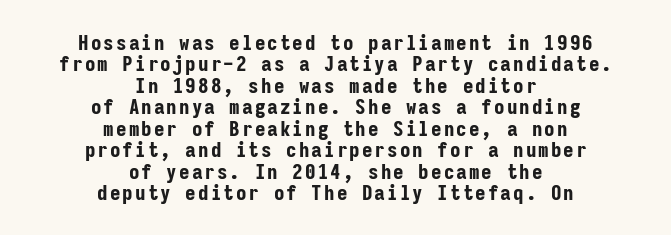
If you measured baseline to baseline, you'd find a short distance. Descender tails drop into unmarked territory. The lettering stays uniformly vertical, giving the passage a roman look. This rendering uses center alignment, leaving both contours irregular but symmetric.
